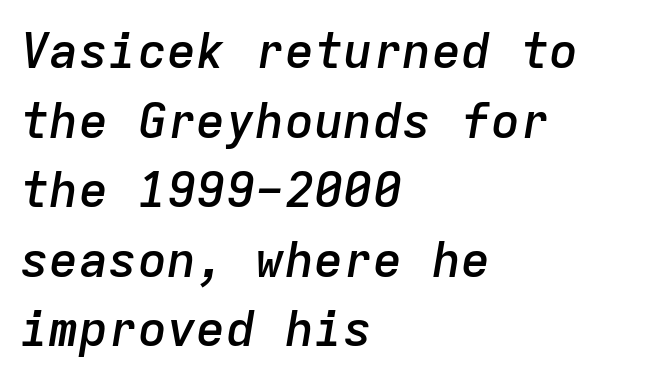
Q: Is the text bold? A: Semi-bold.
Q: Is the text italic (slanted)? A: Yes, it leans right by about 9 degrees.
Q: Is the text underlined? A: No.
Q: How is the paragraph aligned? A: Left-aligned.
Q: Is the spacing between letters normal or unusually wide? A: Normal.
Q: Is the spacing between lines tight, normal or loose? A: Normal.
Q: Width (condensed, normal, or wide)? A: Normal.
Q: Stroke contrast? A: Low.
Q: x-height? A: Medium.
Q: Monospaced? A: Yes.
